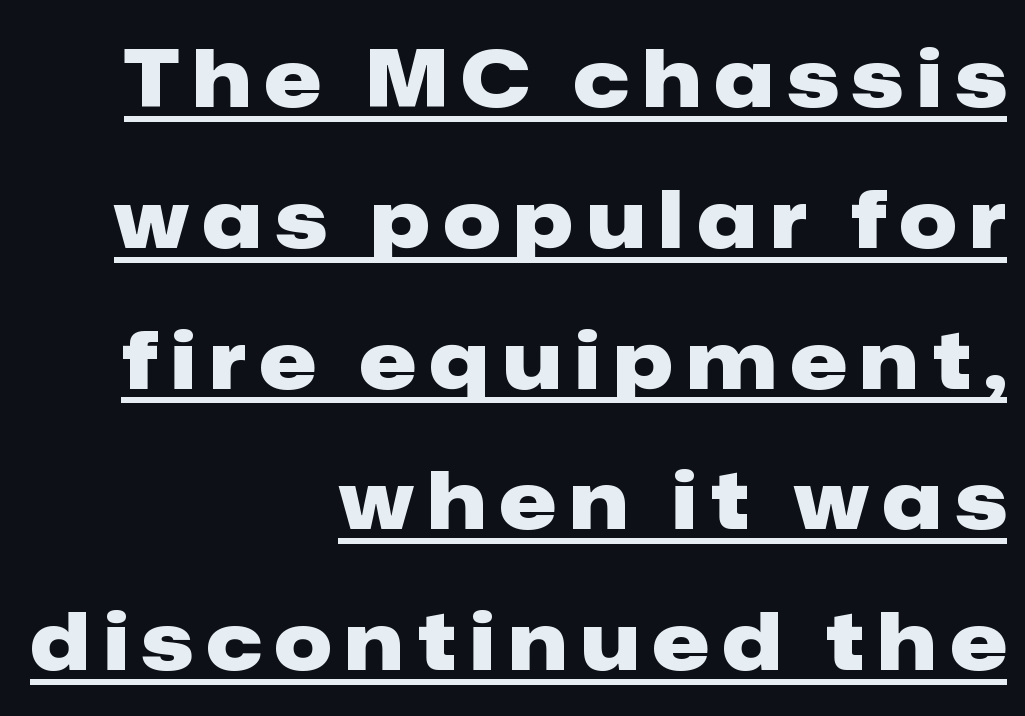
The image shows 80 px heavy sans-serif type, upright; set right-aligned, line spacing 1.76x, underlined; low stroke contrast and a medium x-height.
